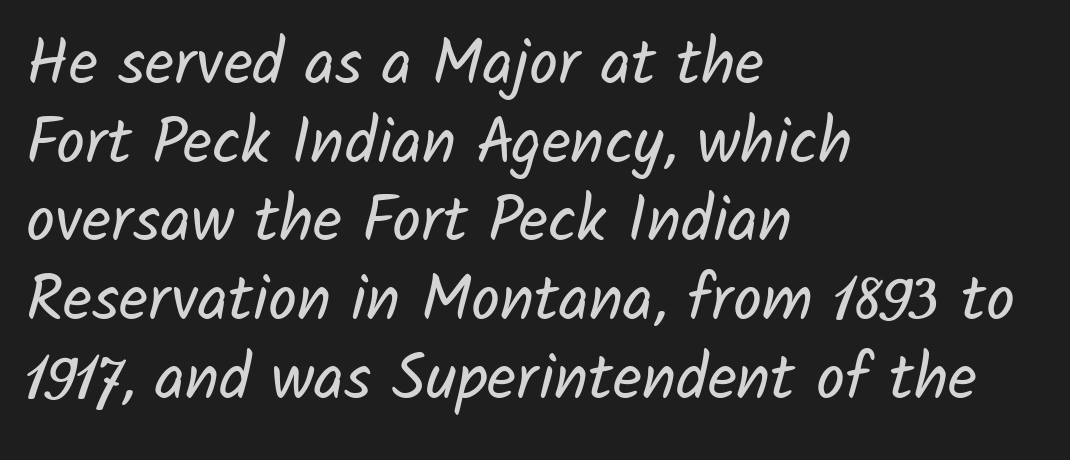
{"serif": "no", "bold": "no", "weight": "regular", "width": "normal", "stroke_contrast": "low", "x_height": "medium", "monospaced": "no", "underline": "no", "align": "left", "line_spacing_ratio": 1.23, "letter_spacing": "normal", "letter_spacing_em": 0.0, "glyph_px": 64}
